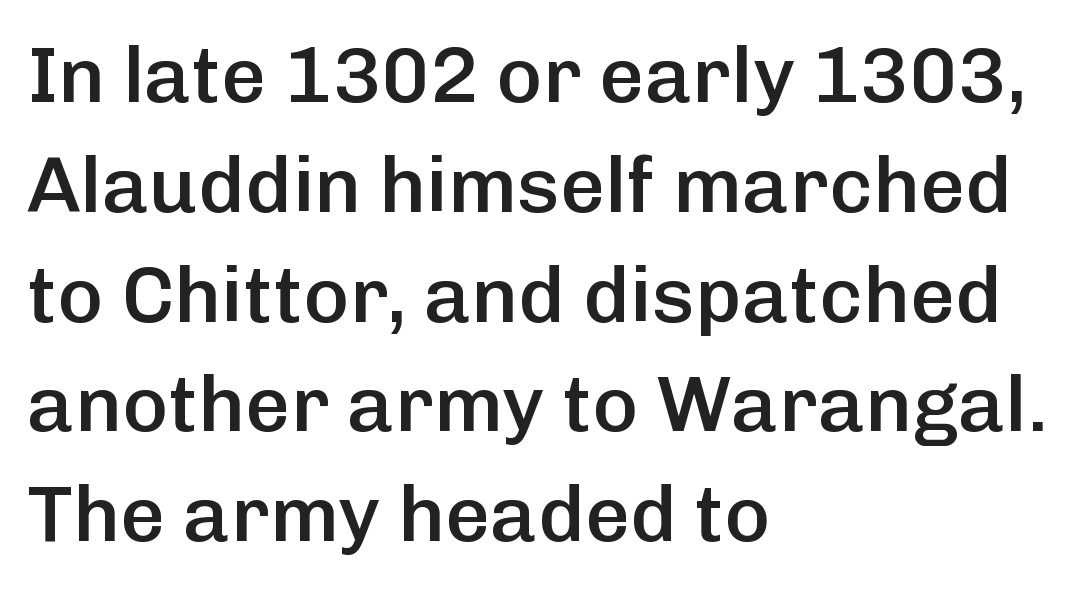
Q: Is the text bold? A: Semi-bold.
Q: Is the text italic (slanted)? A: No, it is upright.
Q: Is the typeface a serif or a sans-serif typeface? A: Sans-serif.
Q: Is the text underlined? A: No.
Q: How is the paragraph aligned? A: Left-aligned.
Q: Is the spacing between letters normal or unusually wide? A: Normal.
Q: Is the spacing between lines tight, normal or loose? A: Normal.
Q: Width (condensed, normal, or wide)? A: Normal.
Q: Stroke contrast? A: Low.
Q: x-height? A: Medium.
Q: Monospaced? A: No.
